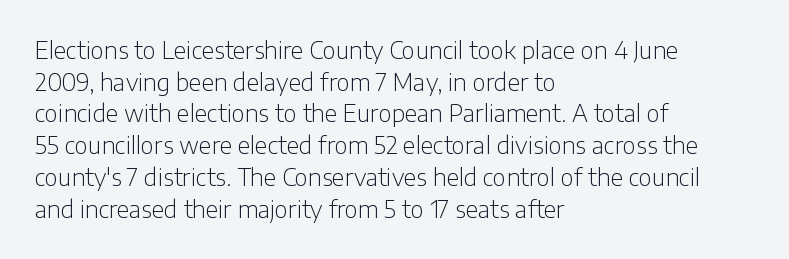
{"italic": "no", "bold": "no", "underline": "no", "align": "left", "line_spacing": "normal", "line_spacing_ratio": 1.38, "letter_spacing": "normal", "letter_spacing_em": 0.0, "glyph_px": 23}
